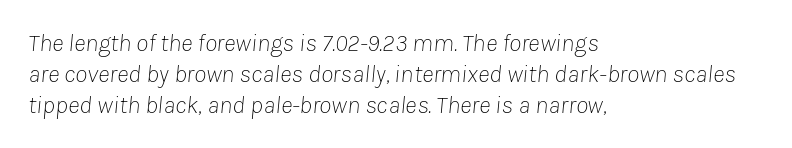
The image shows 25 px text type, italic (leaning right); set left-aligned, line spacing 1.24x, normal letter spacing, not underlined.
